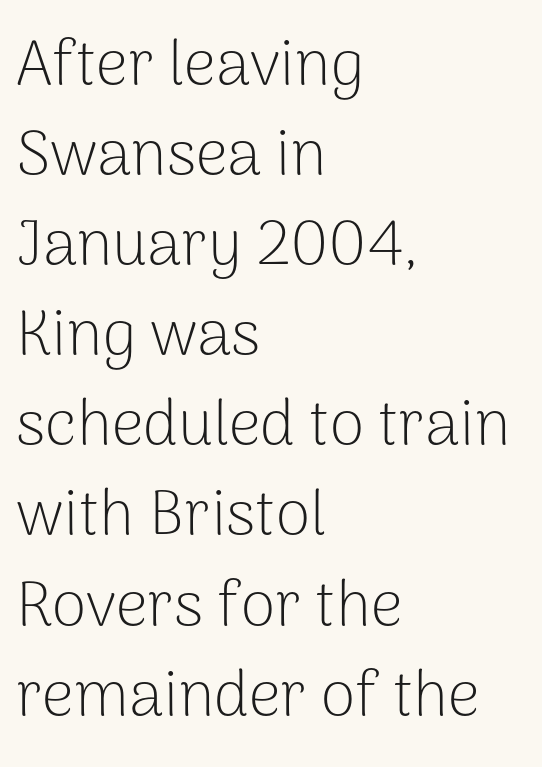
Q: Is the text bold? A: No.
Q: Is the text italic (slanted)? A: No, it is upright.
Q: Is the typeface a serif or a sans-serif typeface? A: Sans-serif.
Q: Is the text underlined? A: No.
Q: How is the paragraph aligned? A: Left-aligned.
Q: Is the spacing between letters normal or unusually wide? A: Normal.
Q: Is the spacing between lines tight, normal or loose? A: Normal.
Q: Width (condensed, normal, or wide)? A: Normal.
Q: Stroke contrast? A: Low.
Q: x-height? A: Medium.
Q: Monospaced? A: No.
